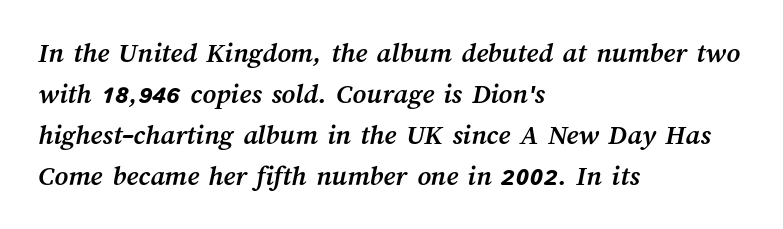
The image shows 29 px semibold type; set left-aligned, normal line spacing (1.41x), normal letter spacing, not underlined; medium stroke contrast and a medium x-height.
